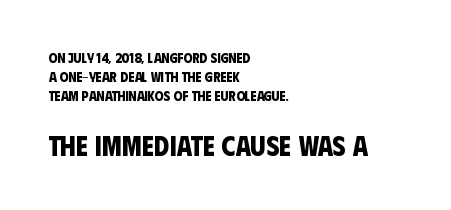
Q: Is the text bold? A: Yes.
Q: Is the typeface a serif or a sans-serif typeface? A: Sans-serif.
Q: Is the text underlined? A: No.
Q: How is the paragraph aligned? A: Left-aligned.
Q: Is the spacing between letters normal or unusually wide? A: Normal.
Q: Is the spacing between lines tight, normal or loose? A: Normal.
Q: Which block of text is set in a larger size, the first (top) or the second (bottom)? A: The second (bottom) one.
Q: Width (condensed, normal, or wide)? A: Condensed.
Q: Stroke contrast? A: Low.
Q: x-height? A: Large.
Q: Monospaced? A: No.
